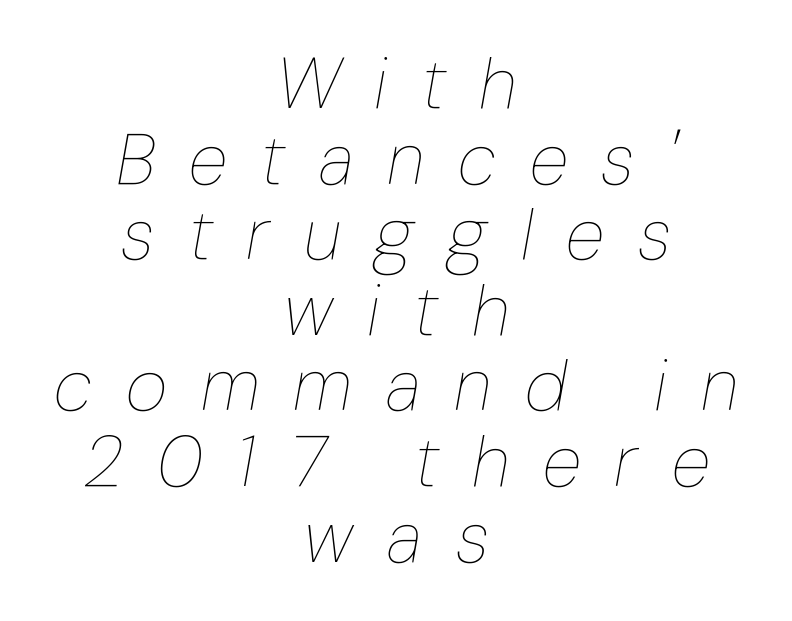
Each stroke keeps to a modest, everyday thickness or less. The rendering positions every line midway between the sides. How would I describe the line gaps? Narrow and economical. Spacing verdict: proportional, widths tailored to each character.
